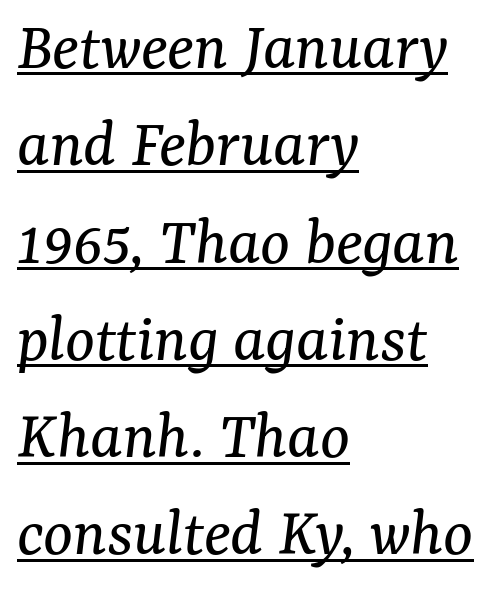
The image shows 70 px regular-weight serif type, italic (leaning right); set left-aligned, normal line spacing (1.39x), normal letter spacing, underlined; medium stroke contrast and a medium x-height.
